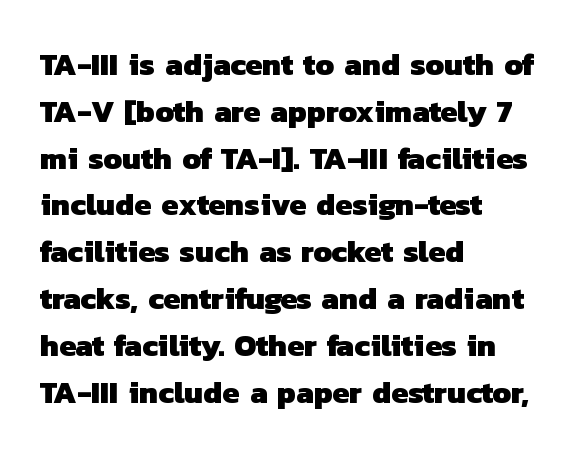
Q: Is the text bold? A: Yes.
Q: Is the typeface a serif or a sans-serif typeface? A: Sans-serif.
Q: Is the text underlined? A: No.
Q: How is the paragraph aligned? A: Left-aligned.
Q: Is the spacing between letters normal or unusually wide? A: Normal.
Q: Is the spacing between lines tight, normal or loose? A: Normal.
Q: Width (condensed, normal, or wide)? A: Normal.
Q: Stroke contrast? A: Low.
Q: x-height? A: Medium.
Q: Monospaced? A: No.
